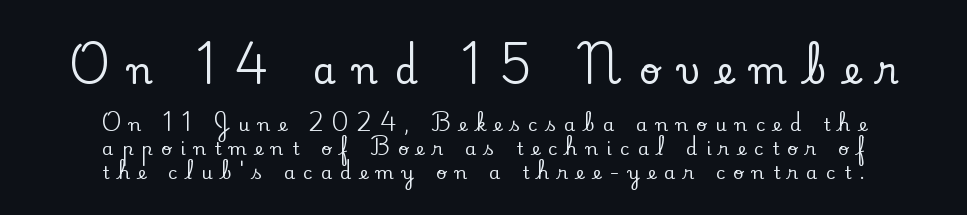
Observe the serifs anchoring each vertical stroke in this sample. This sample uses an upright cut, with every glyph sitting square on the baseline. This sample keeps an unexceptional amount of space between lines. Descender tails drop into unmarked territory. Substantial extra tracking has been applied to these lines. Which of the two is more prominent by size? The first, at the top.
